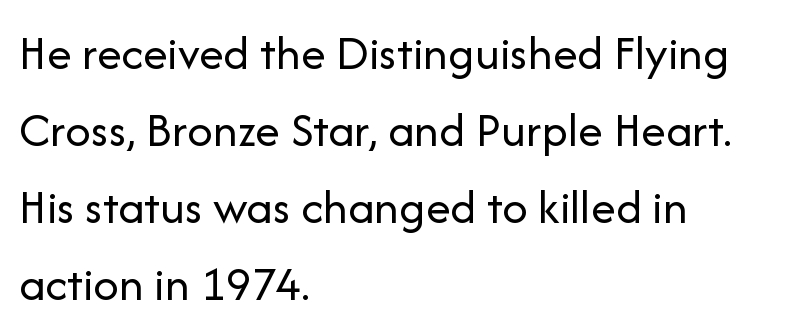
{"serif": "no", "italic": "no", "bold": "no", "weight": "regular", "width": "normal", "stroke_contrast": "low", "x_height": "medium", "monospaced": "no", "underline": "no", "align": "left", "line_spacing": "normal", "line_spacing_ratio": 1.54, "letter_spacing": "normal", "letter_spacing_em": 0.0, "glyph_px": 50}
